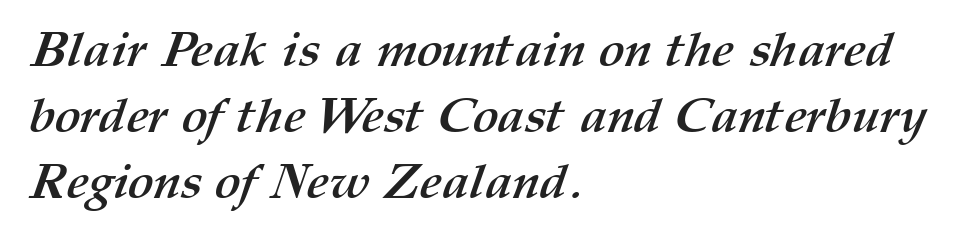
{"bold": "yes", "weight": "semibold", "width": "normal", "stroke_contrast": "medium", "x_height": "medium", "monospaced": "no", "underline": "no", "align": "left", "line_spacing": "normal", "line_spacing_ratio": 1.35, "letter_spacing": "normal", "letter_spacing_em": 0.0, "glyph_px": 49}
